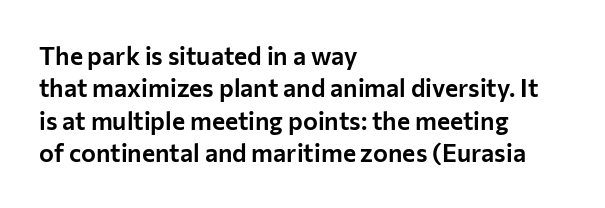
{"italic": "no", "underline": "no", "align": "left", "line_spacing": "normal", "line_spacing_ratio": 1.3, "letter_spacing": "normal", "letter_spacing_em": 0.0, "glyph_px": 25}
